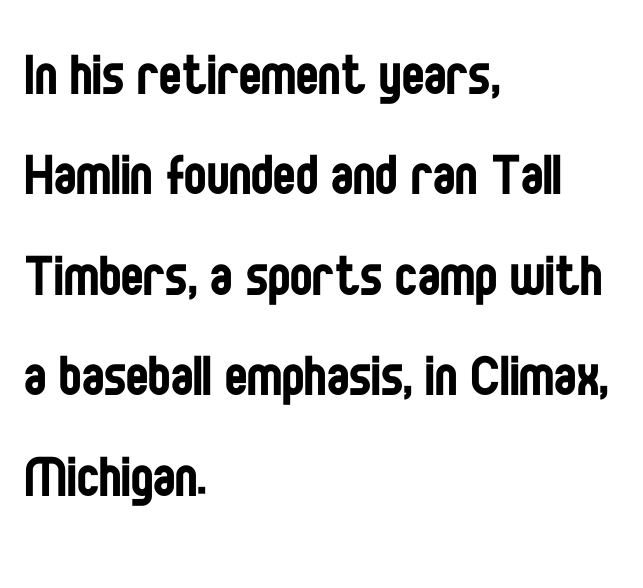
Weight: in the light-to-regular range. Is the letter spacing exaggerated? No — it looks like the ordinary default. The axis of the letterforms is exactly vertical. The passage shown is typed in a proportional face where columns would drift. Line beginnings align vertically; line endings do not.
